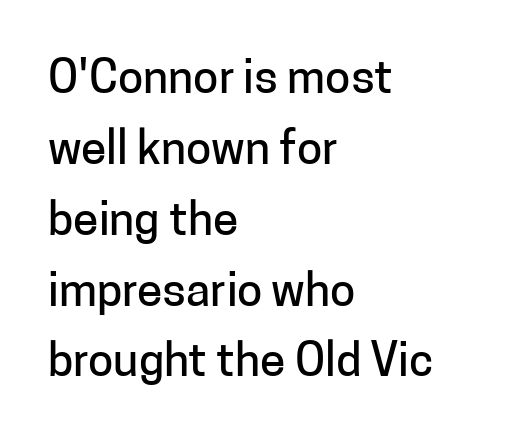
The image shows 46 px sans-serif type, upright; set left-aligned, normal line spacing (1.54x), normal letter spacing, not underlined; low stroke contrast and a medium x-height.
